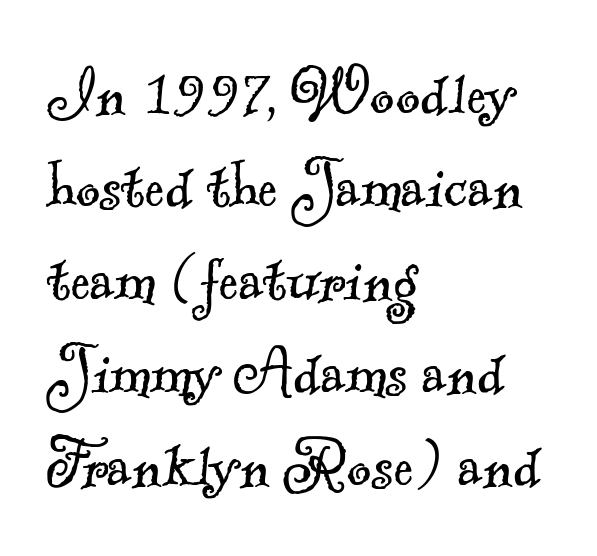
The image shows 75 px light serif type; set left-aligned, line spacing 1.24x, normal letter spacing, not underlined; a small x-height.
